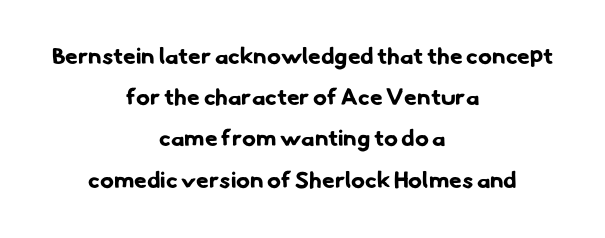
The image shows 23 px bold type; set centered, line spacing 1.79x, normal letter spacing, not underlined.
